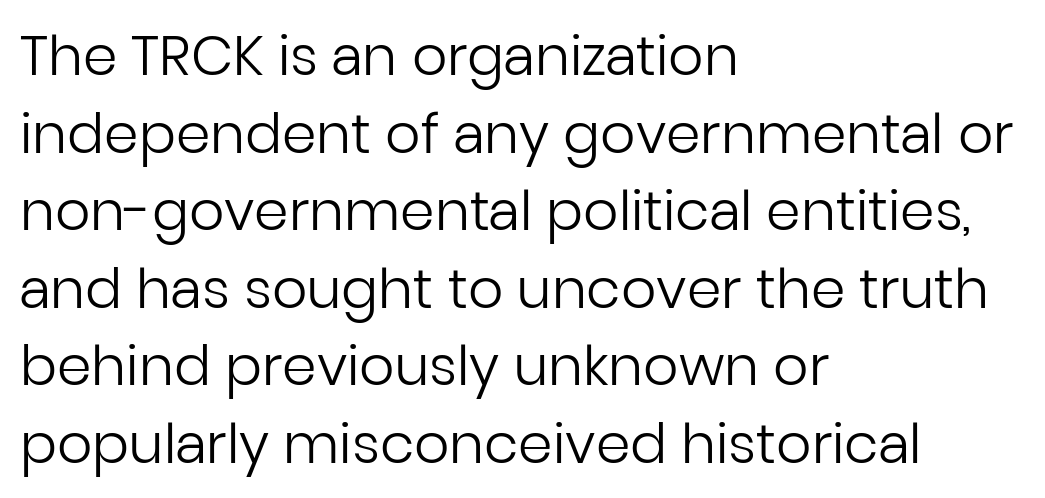
The image shows 55 px regular-weight sans-serif type, upright; set left-aligned, normal line spacing (1.41x), normal letter spacing, not underlined; low stroke contrast and a medium x-height.
